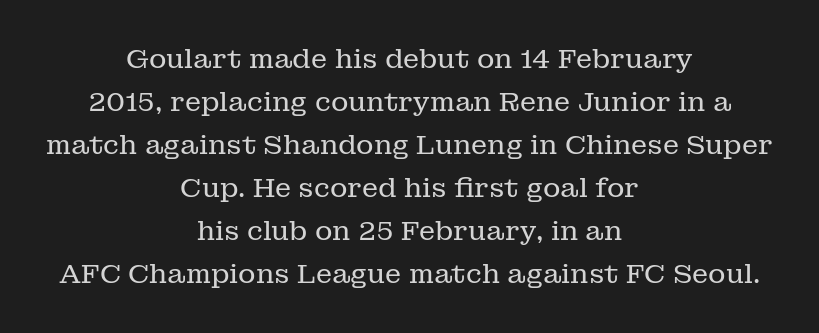
{"italic": "no", "bold": "no", "underline": "no", "align": "center", "line_spacing": "normal", "line_spacing_ratio": 1.59, "letter_spacing": "normal", "letter_spacing_em": 0.0, "glyph_px": 27}
